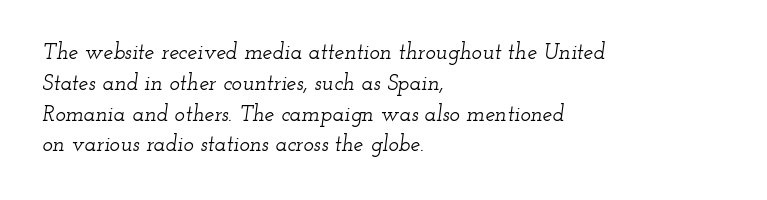
The image shows 22 px text type, italic (leaning right); set left-aligned, normal line spacing (1.4x), normal letter spacing, not underlined.
